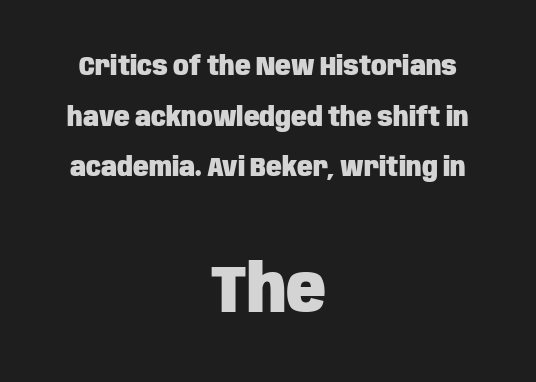
The image shows 66 px heavy, condensed sans-serif type, upright; set centered, loose line spacing (1.95x), normal letter spacing, not underlined; the second (bottom) block is 2.54x larger; low stroke contrast and a large x-height.
